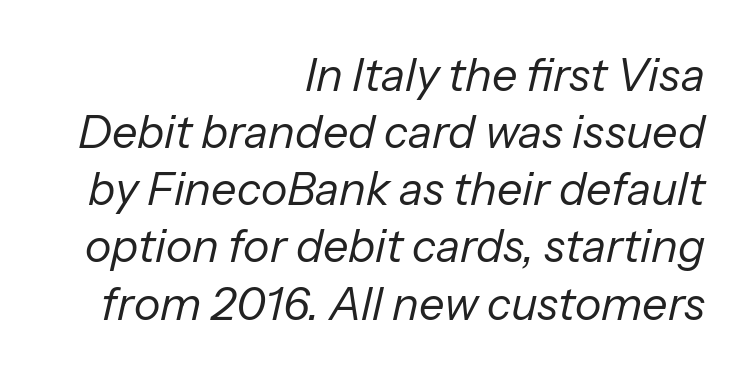
Q: Is the text bold? A: No.
Q: Is the text italic (slanted)? A: Yes, it leans right by about 13 degrees.
Q: Is the text underlined? A: No.
Q: How is the paragraph aligned? A: Right-aligned.
Q: Is the spacing between letters normal or unusually wide? A: Normal.
Q: Is the spacing between lines tight, normal or loose? A: Normal.
Q: Width (condensed, normal, or wide)? A: Normal.
Q: Stroke contrast? A: Low.
Q: x-height? A: Medium.
Q: Monospaced? A: No.
